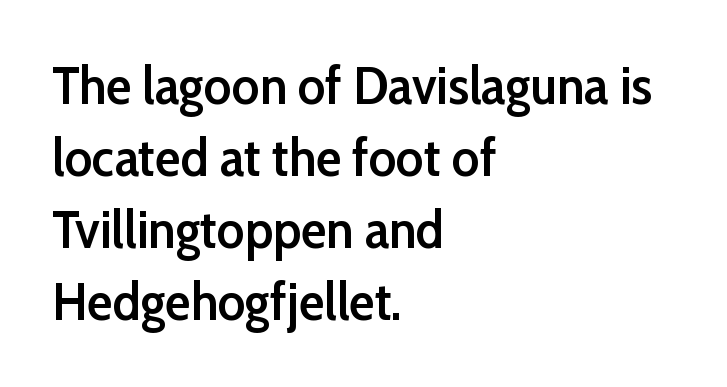
The image shows 53 px semibold sans-serif type, upright; set left-aligned, normal line spacing (1.36x), normal letter spacing, not underlined; low stroke contrast and a medium x-height.
